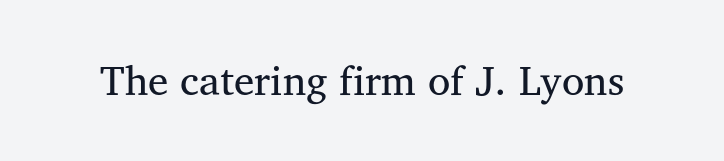
The glyphs are unaccompanied by any horizontal stroke below them. Here the designer chose a conventional face with non-uniform glyph widths. Are there feet on the stems? There are — it's a serif. The font sits on the lighter half of the weight spectrum, regular included.
